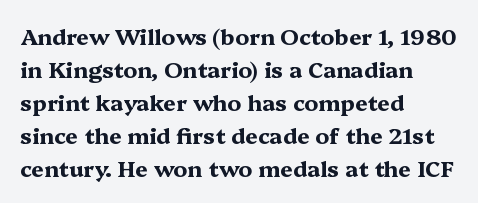
The image shows 22 px bold type, upright; set left-aligned, normal line spacing (1.5x), normal letter spacing, not underlined.
